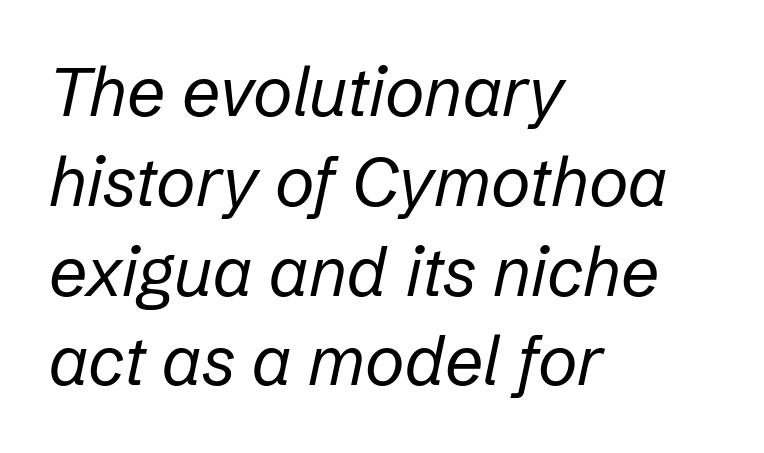
The image shows 68 px regular-weight type, italic (leaning right); set left-aligned, normal line spacing (1.32x), normal letter spacing, not underlined; low stroke contrast and a medium x-height.
